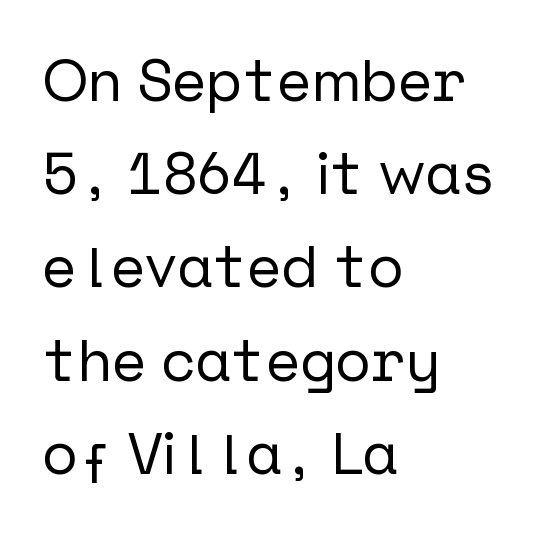
Is the block centered? No — it sits flush against the left margin. The characters display no serif detailing; their extremities are plain. This block has exactly the height ordinary leading produces. Nobody touched the tracking dial on this one. When letters stand straight like this, we call the style roman or upright. The strip under each line holds only bare page.
